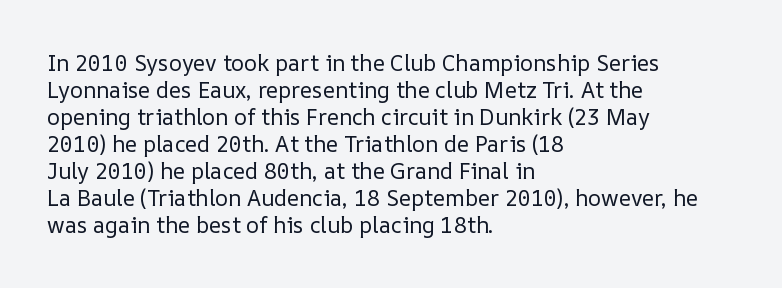
{"italic": "no", "bold": "no", "underline": "no", "align": "left", "line_spacing_ratio": 1.23, "letter_spacing": "normal", "letter_spacing_em": 0.0, "glyph_px": 22}
